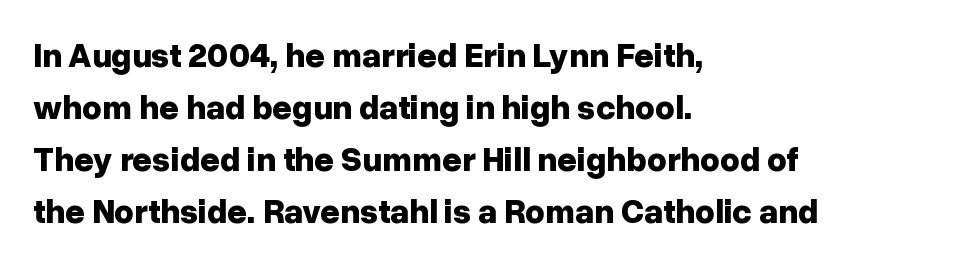
Reading down the column, the eye jumps a familiar distance to each next line. Looks like regular typesetting: each glyph gets only the width it needs. Characters remain perfectly vertical along every line. Every letter is thick-stroked: bold, no question.
